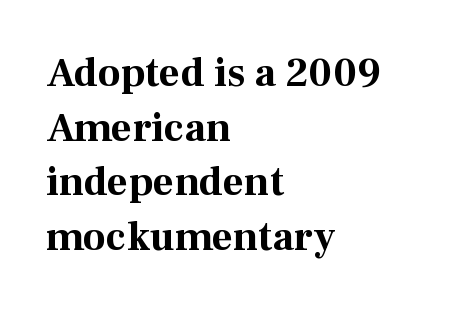
Q: Is the text bold? A: Yes.
Q: Is the text italic (slanted)? A: No, it is upright.
Q: Is the typeface a serif or a sans-serif typeface? A: Serif.
Q: Is the text underlined? A: No.
Q: How is the paragraph aligned? A: Left-aligned.
Q: Is the spacing between letters normal or unusually wide? A: Normal.
Q: Is the spacing between lines tight, normal or loose? A: Normal.
Q: Width (condensed, normal, or wide)? A: Normal.
Q: Stroke contrast? A: Medium.
Q: x-height? A: Medium.
Q: Monospaced? A: No.
